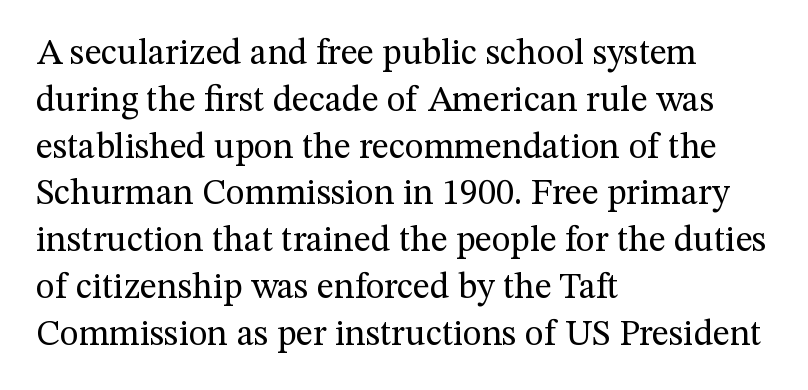
{"serif": "yes", "italic": "no", "bold": "no", "weight": "regular", "width": "normal", "stroke_contrast": "medium", "x_height": "medium", "monospaced": "no", "underline": "no", "align": "left", "line_spacing": "normal", "line_spacing_ratio": 1.3, "letter_spacing": "normal", "letter_spacing_em": 0.0, "glyph_px": 36}
